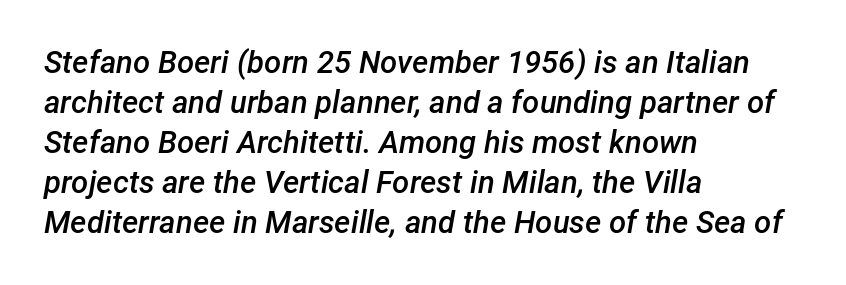
{"italic": "yes", "lean": "right", "slant_degrees": 12, "bold": "semi", "weight": "semibold", "width": "normal", "stroke_contrast": "low", "x_height": "medium", "monospaced": "no", "underline": "no", "align": "left", "line_spacing": "normal", "line_spacing_ratio": 1.29, "letter_spacing": "normal", "letter_spacing_em": 0.0, "glyph_px": 31}
